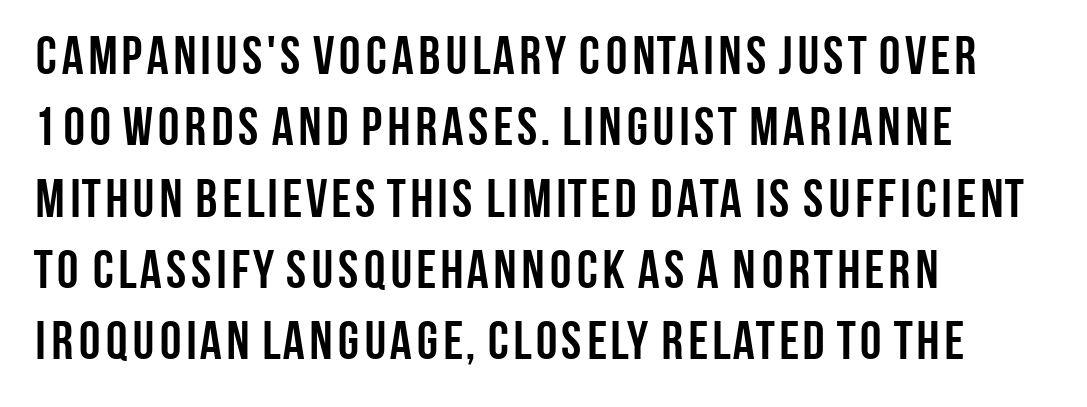
The typesetting leans heavy: a genuine bold. Line starts are locked; line ends wander. Look at the tracking — it's just the regular setting, nothing added. Descenders are the only things crossing below the line. How would I describe the line gaps? Plain and ordinary. Quick note: not italic, upright.
